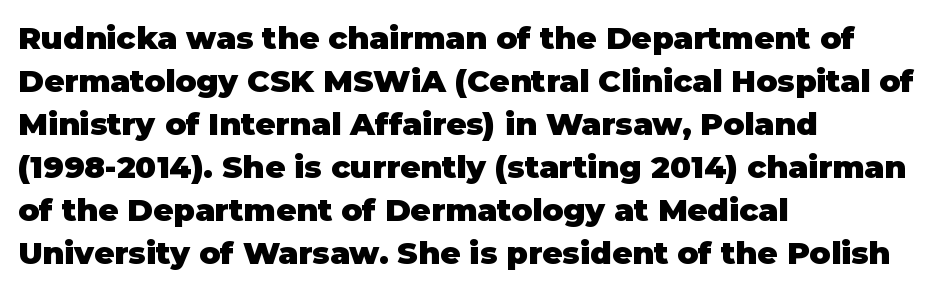
When letters stand straight like this, we call the style roman or upright. A full-strength bold gives these letters their thick strokes. These lines are rendered in a variable-pitch font. The text block is weighted toward the left margin, trailing off unevenly rightward.
